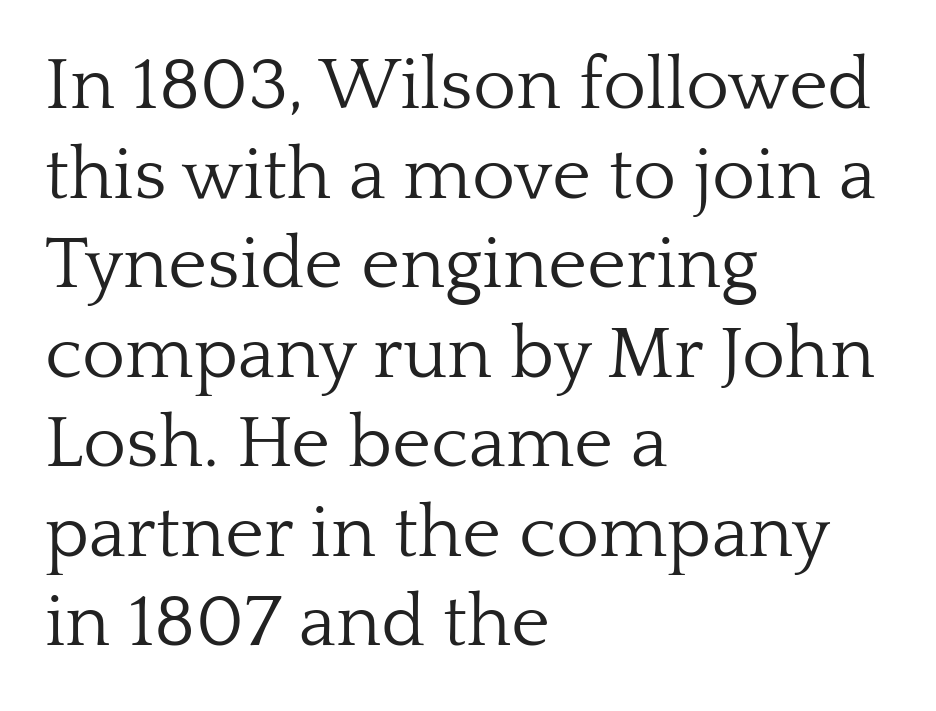
The image shows 74 px light serif type, upright; set left-aligned, line spacing 1.21x, normal letter spacing, not underlined; low stroke contrast and a medium x-height.
